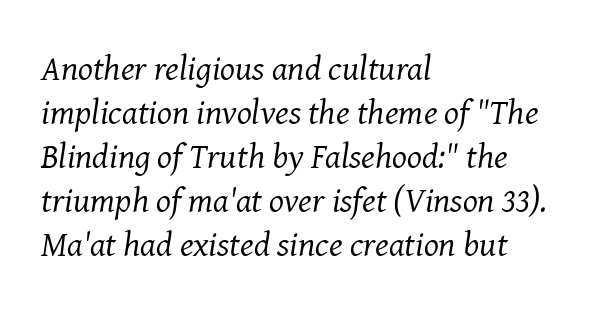
{"serif": "yes", "italic": "yes", "lean": "right", "slant_degrees": 8, "bold": "no", "weight": "regular", "width": "normal", "stroke_contrast": "medium", "x_height": "medium", "monospaced": "no", "underline": "no", "align": "left", "line_spacing": "normal", "line_spacing_ratio": 1.26, "letter_spacing": "normal", "letter_spacing_em": 0.0, "glyph_px": 35}
